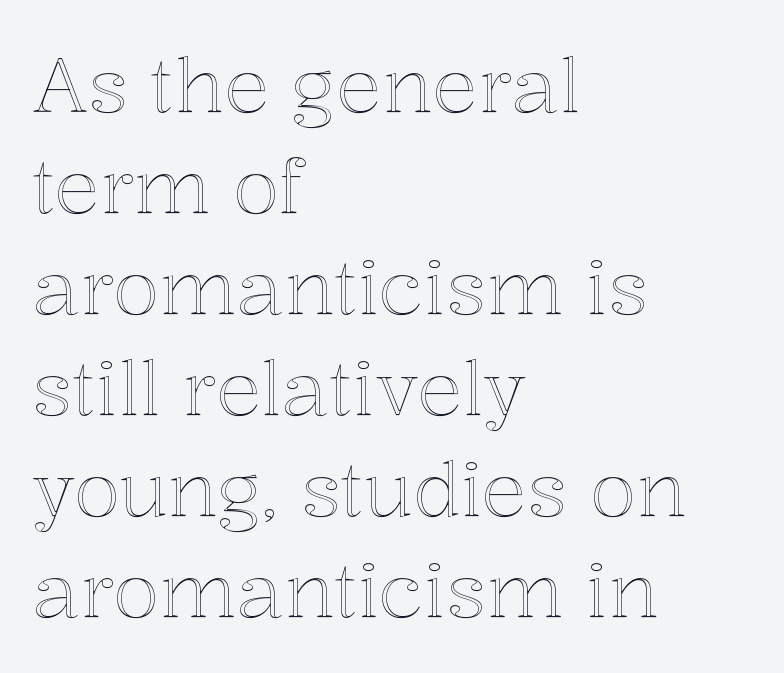
Successive baselines arrive at the customary interval. Teacher's note: observe the even left margin — that is flush-left alignment. Do the characters align in a grid? No, the font is proportional. Rule under the text: the space is simply empty. These lines were composed using upright roman letters. Default kerning and tracking; the words read as compact shapes.
